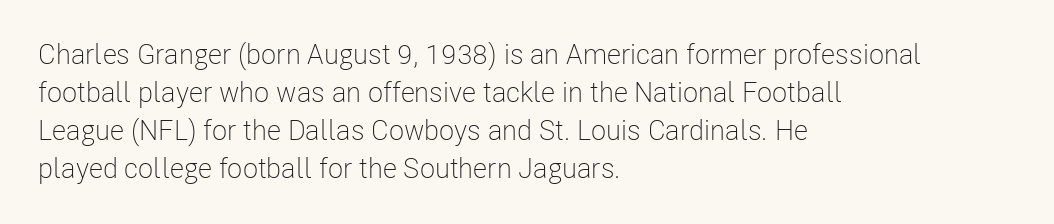
Leading matches the norm, producing a regular column. There is no visible air inserted between adjacent glyphs. When letters stand straight like this, we call the style roman or upright. Character widths vary here, with narrow letters taking less room than wide ones. This reads as an unemphasized weight, regular at the heaviest.
